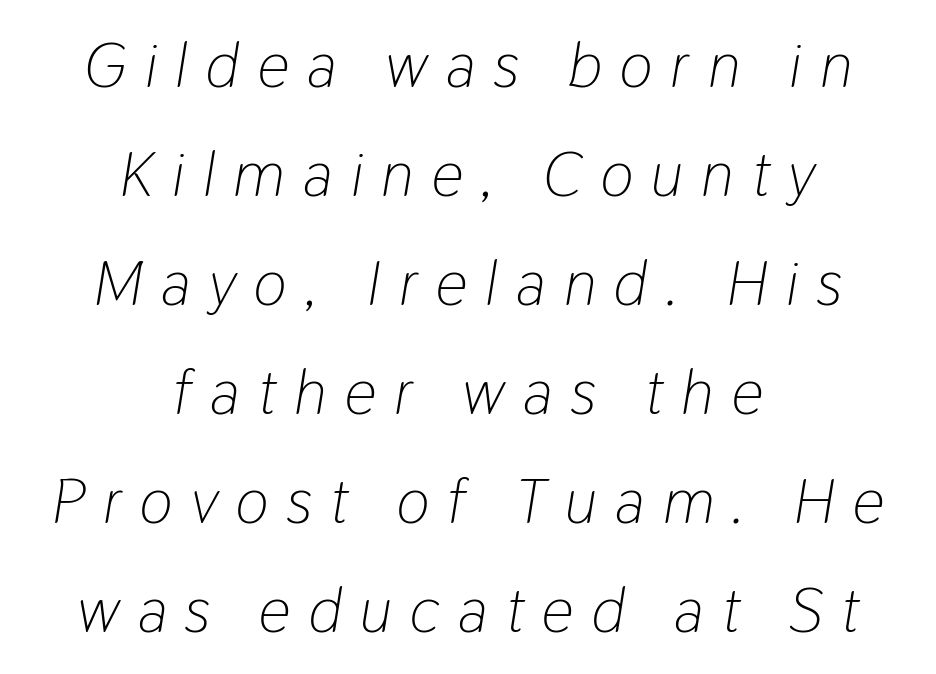
The image shows 63 px light, condensed type, italic (leaning right); set centered, line spacing 1.73x, unusually wide letter spacing (+0.29 em), not underlined; low stroke contrast and a medium x-height.
